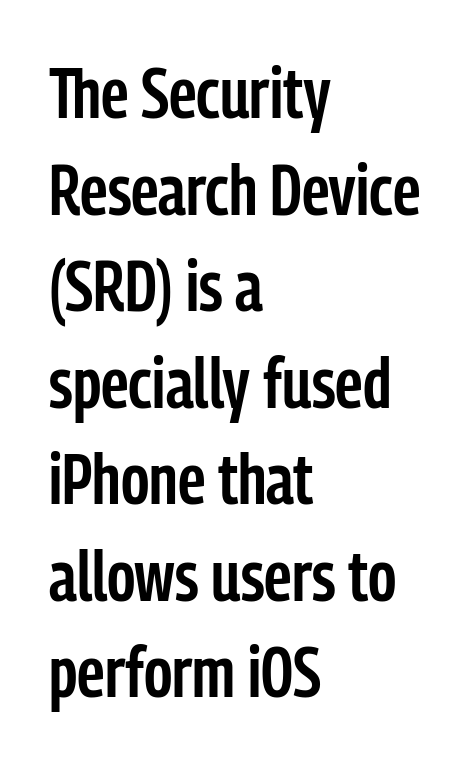
Q: Is the text bold? A: Semi-bold.
Q: Is the text italic (slanted)? A: No, it is upright.
Q: Is the typeface a serif or a sans-serif typeface? A: Sans-serif.
Q: Is the text underlined? A: No.
Q: How is the paragraph aligned? A: Left-aligned.
Q: Is the spacing between letters normal or unusually wide? A: Normal.
Q: Is the spacing between lines tight, normal or loose? A: Normal.
Q: Width (condensed, normal, or wide)? A: Condensed.
Q: Stroke contrast? A: Low.
Q: x-height? A: Medium.
Q: Monospaced? A: No.
